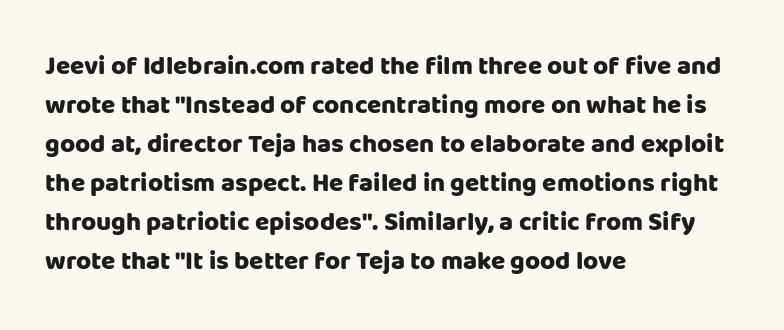
The image shows 26 px bold type, upright; set left-aligned, normal line spacing (1.5x), normal letter spacing, not underlined.
